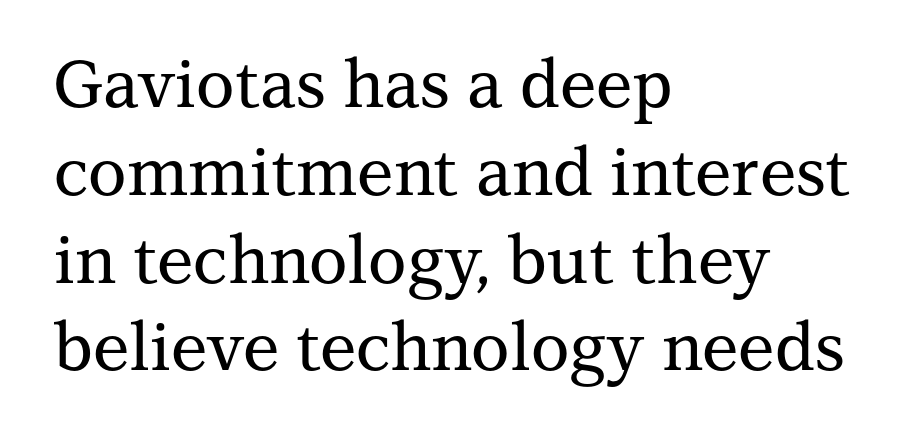
The image shows 66 px serif type, upright; set left-aligned, normal line spacing (1.33x), normal letter spacing, not underlined; medium stroke contrast and a medium x-height.
